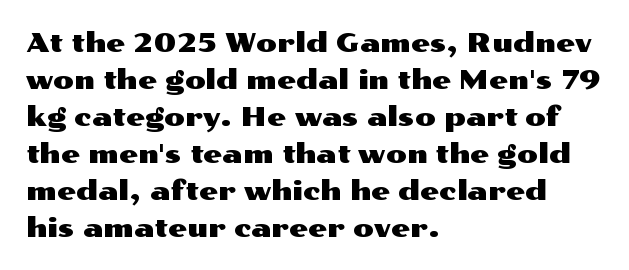
Q: Is the text italic (slanted)? A: No, it is upright.
Q: Is the text underlined? A: No.
Q: How is the paragraph aligned? A: Left-aligned.
Q: Is the spacing between letters normal or unusually wide? A: Normal.
Q: Is the spacing between lines tight, normal or loose? A: Normal.
